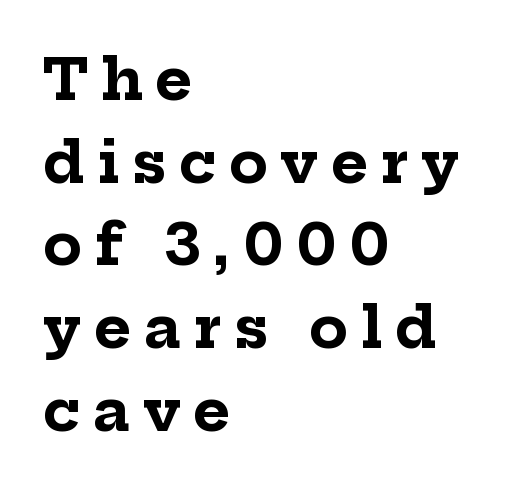
This sample has the flowing, uneven cadence of proportional lettering. Caption: multi-line text, flush left, ragged right. Stroke thickness is high; the sample reads as a true bold. Descenders are the only things crossing below the line. Baseline-to-baseline distance is the conventional proportion of letter height.
